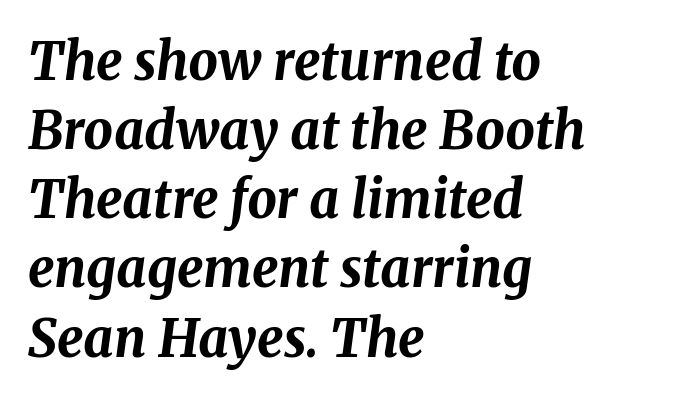
Q: Is the text bold? A: Yes.
Q: Is the text italic (slanted)? A: Yes, it leans right by about 8 degrees.
Q: Is the text underlined? A: No.
Q: How is the paragraph aligned? A: Left-aligned.
Q: Is the spacing between letters normal or unusually wide? A: Normal.
Q: Is the spacing between lines tight, normal or loose? A: Normal.
Q: Width (condensed, normal, or wide)? A: Normal.
Q: Stroke contrast? A: Medium.
Q: x-height? A: Medium.
Q: Monospaced? A: No.
